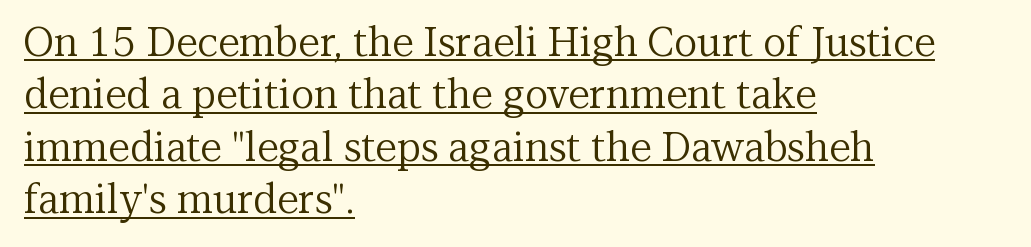
The image shows 40 px regular-weight serif type, upright; set left-aligned, normal line spacing (1.31x), normal letter spacing, underlined; medium stroke contrast and a medium x-height.
